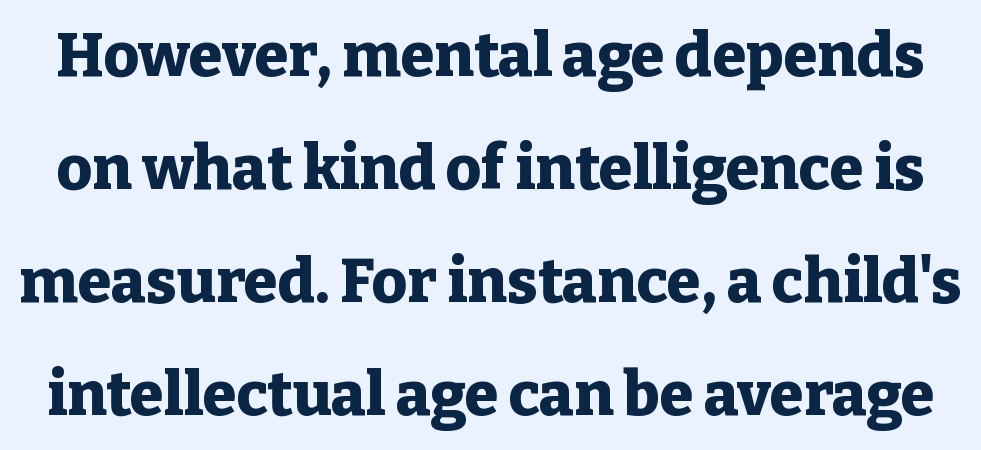
Q: Is the text bold? A: Yes.
Q: Is the text italic (slanted)? A: No, it is upright.
Q: Is the typeface a serif or a sans-serif typeface? A: Serif.
Q: Is the text underlined? A: No.
Q: Is the spacing between letters normal or unusually wide? A: Normal.
Q: Width (condensed, normal, or wide)? A: Normal.
Q: Stroke contrast? A: Low.
Q: x-height? A: Medium.
Q: Monospaced? A: No.
